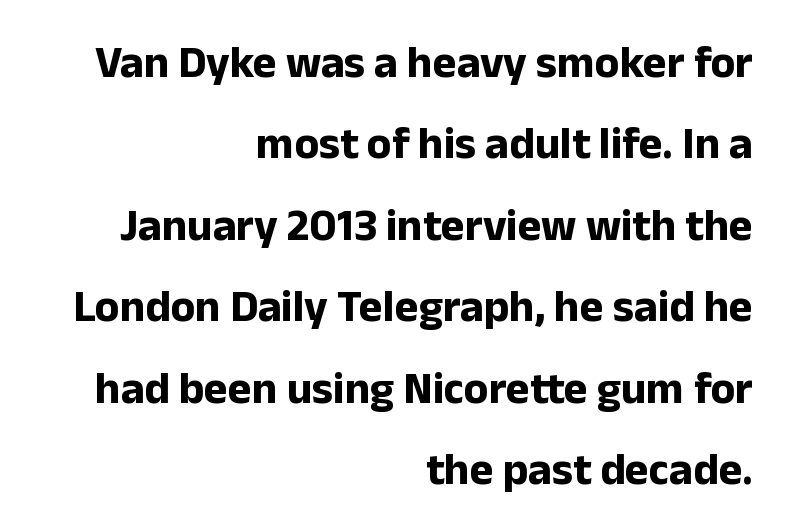
The image shows 45 px bold sans-serif type, upright; set right-aligned, line spacing 1.81x, normal letter spacing, not underlined; low stroke contrast and a medium x-height.
